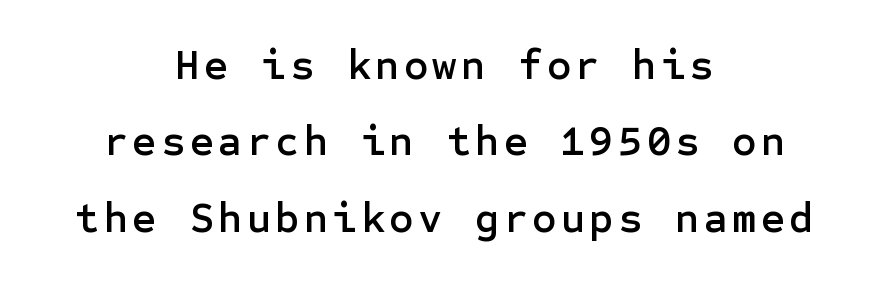
Q: Is the text italic (slanted)? A: No, it is upright.
Q: Is the typeface a serif or a sans-serif typeface? A: Sans-serif.
Q: Is the text underlined? A: No.
Q: How is the paragraph aligned? A: Centered.
Q: Width (condensed, normal, or wide)? A: Normal.
Q: Stroke contrast? A: Low.
Q: x-height? A: Medium.
